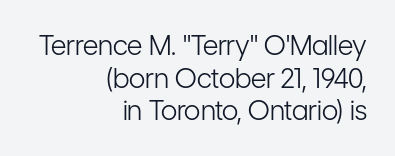
{"italic": "no", "bold": "no", "underline": "no", "align": "right", "line_spacing_ratio": 1.21, "letter_spacing": "normal", "letter_spacing_em": 0.0, "glyph_px": 27}
